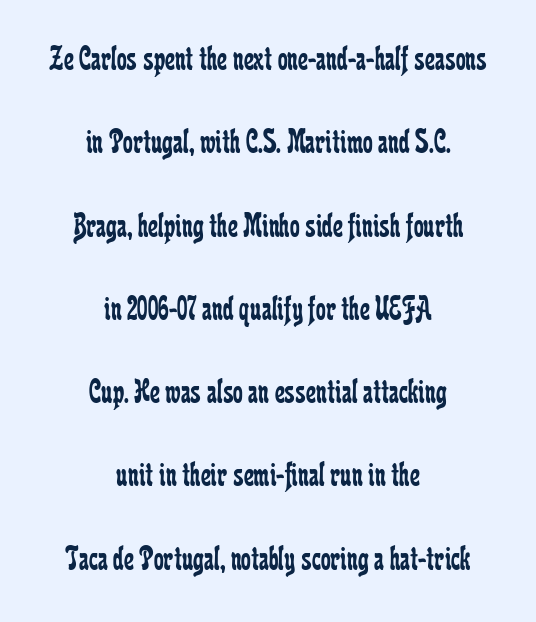
Q: Is the text bold? A: No.
Q: Is the text italic (slanted)? A: No, it is upright.
Q: Is the typeface a serif or a sans-serif typeface? A: Serif.
Q: Is the text underlined? A: No.
Q: How is the paragraph aligned? A: Centered.
Q: Is the spacing between letters normal or unusually wide? A: Normal.
Q: Is the spacing between lines tight, normal or loose? A: Loose.
Q: Width (condensed, normal, or wide)? A: Condensed.
Q: Stroke contrast? A: Low.
Q: x-height? A: Medium.
Q: Monospaced? A: No.
